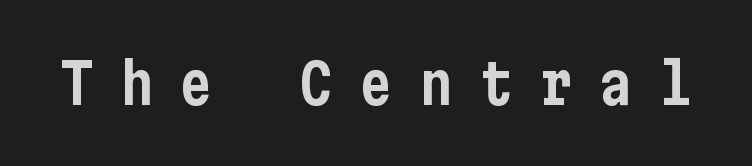
The image shows 56 px condensed sans-serif type, upright; set unusually wide letter spacing (+0.47 em), not underlined; low stroke contrast and a medium x-height.
